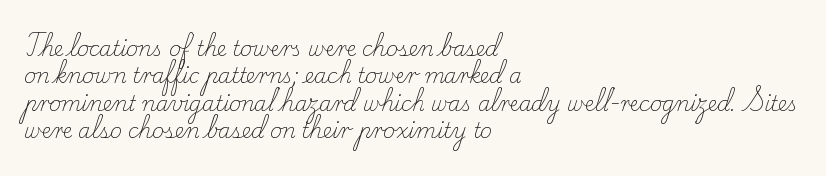
{"bold": "no", "underline": "no", "align": "left", "line_spacing": "normal", "line_spacing_ratio": 1.37, "letter_spacing": "normal", "letter_spacing_em": 0.0, "glyph_px": 20}
